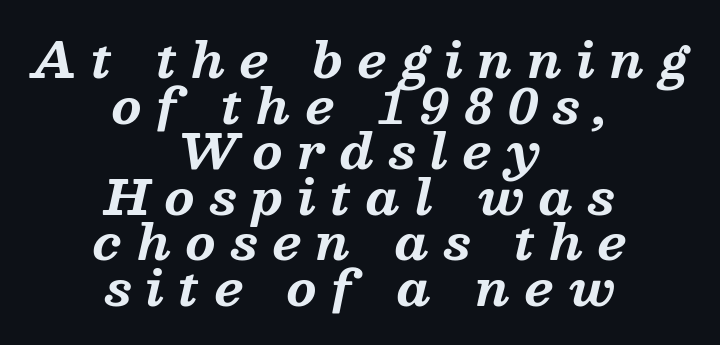
The gaps between neighbouring characters are conspicuously large. Looks like regular typesetting: each glyph gets only the width it needs. These lines are centered, leaving both edges ragged. Line spacing here is tight.
